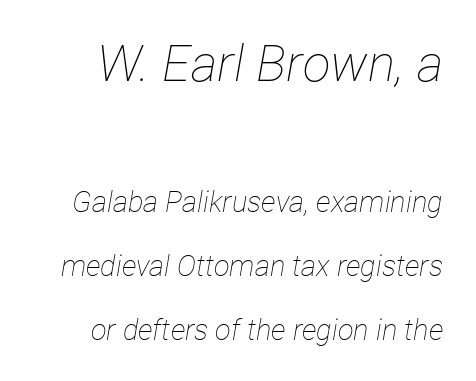
Q: Is the text bold? A: No.
Q: Is the text italic (slanted)? A: Yes, it leans right by about 12 degrees.
Q: Is the text underlined? A: No.
Q: Is the spacing between letters normal or unusually wide? A: Normal.
Q: Is the spacing between lines tight, normal or loose? A: Loose.
Q: Which block of text is set in a larger size, the first (top) or the second (bottom)? A: The first (top) one.
Q: Width (condensed, normal, or wide)? A: Condensed.
Q: Stroke contrast? A: Low.
Q: x-height? A: Medium.
Q: Monospaced? A: No.
